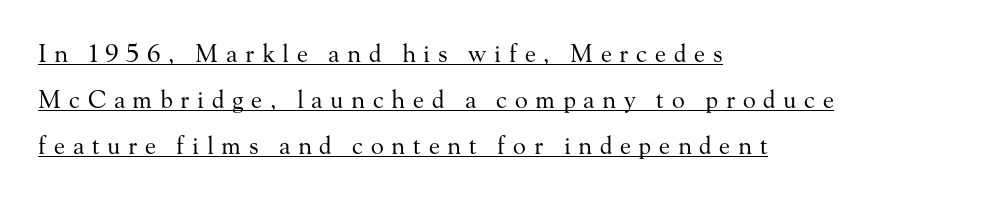
Q: Is the text bold? A: No.
Q: Is the text italic (slanted)? A: No, it is upright.
Q: Is the text underlined? A: Yes.
Q: How is the paragraph aligned? A: Left-aligned.
Q: Is the spacing between letters normal or unusually wide? A: Unusually wide.
Q: Is the spacing between lines tight, normal or loose? A: Loose.
